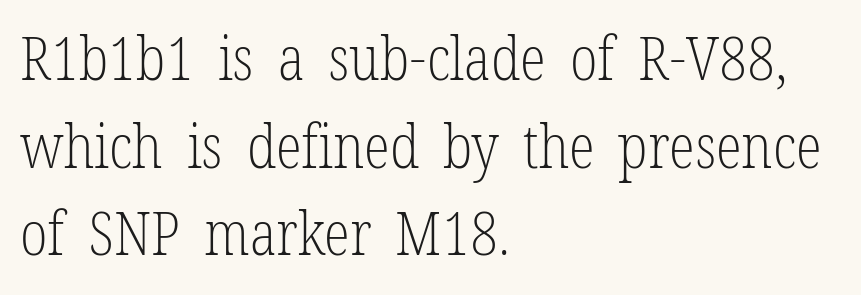
The image shows 60 px light, condensed serif type, upright; set left-aligned, normal line spacing (1.46x), normal letter spacing, not underlined; low stroke contrast and a medium x-height.
